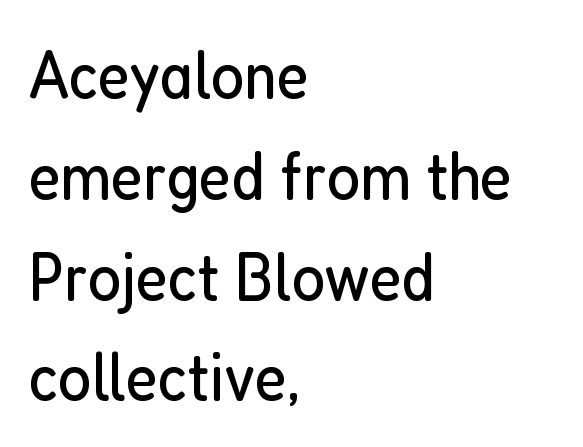
This is roman type, the default non-slanted kind. Caption: multi-line text, flush left, ragged right. Type without underlining. The type is set solid horizontally, with unmodified tracking. A normal amount of white space separates one row of letters from the next. The font sits on the lighter half of the weight spectrum, regular included.
